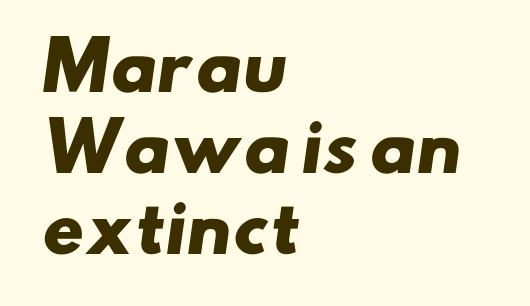
The image shows 65 px heavy, wide sans-serif type; set left-aligned, normal line spacing (1.25x), normal letter spacing, not underlined; low stroke contrast and a small x-height.
